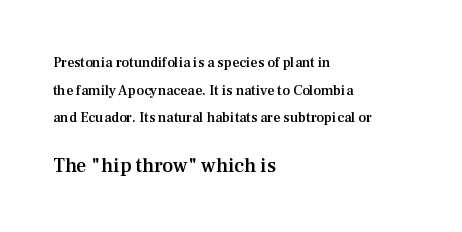
The image shows 20 px text type, upright; set left-aligned, loose line spacing (1.97x), normal letter spacing, not underlined; the second (bottom) block is 1.43x larger.
